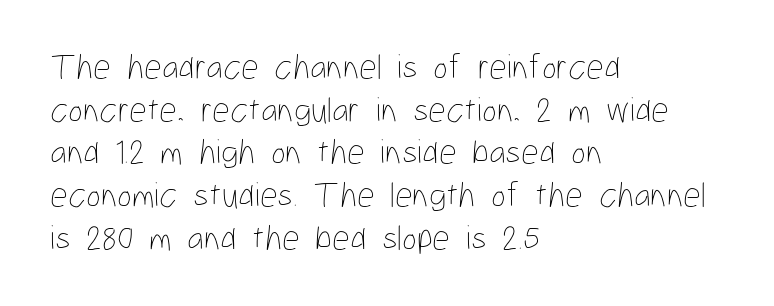
{"italic": "no", "bold": "no", "weight": "thin", "width": "condensed", "stroke_contrast": "low", "x_height": "medium", "monospaced": "no", "underline": "no", "align": "left", "line_spacing_ratio": 1.22, "letter_spacing": "normal", "letter_spacing_em": 0.0, "glyph_px": 35}
